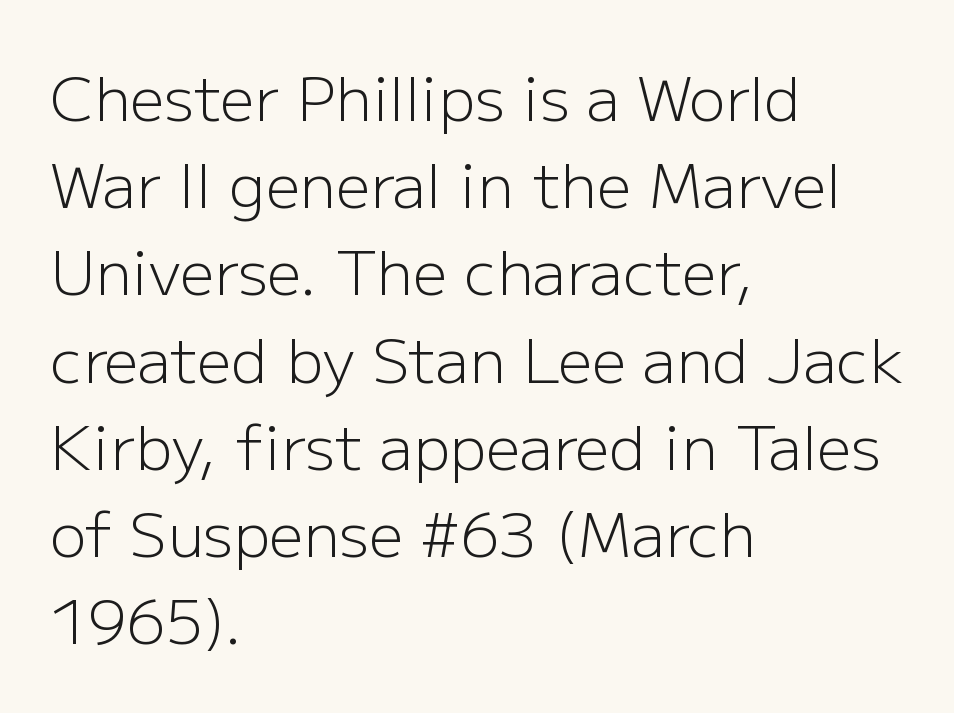
If you measured baseline to baseline, you'd find a middling distance. This sample uses an upright cut, with every glyph sitting square on the baseline. The font family rendered here belongs to the sans-serif group. Here the designer chose a conventional face with non-uniform glyph widths. Layout note: lines flush left.
